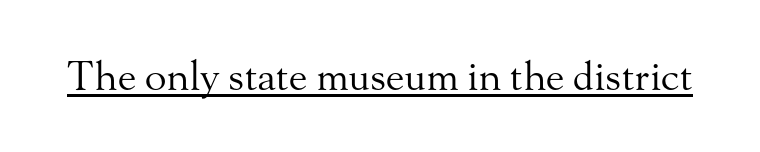
{"serif": "yes", "italic": "no", "bold": "no", "weight": "regular", "width": "normal", "stroke_contrast": "medium", "x_height": "small", "monospaced": "no", "underline": "yes", "letter_spacing": "normal", "letter_spacing_em": 0.0, "glyph_px": 40}
